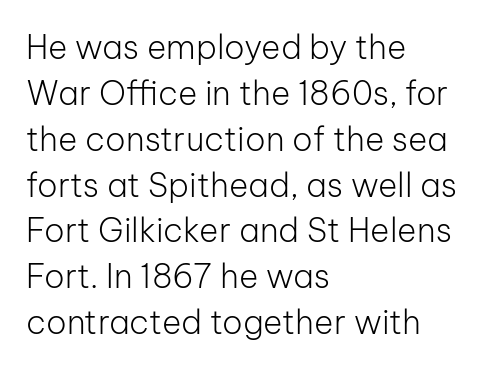
Here the glyphs are tracked normally, forming tight word shapes. The strip under each line holds only bare page. In terms of leading, this rendering sits right in the middle. Bold? No — there's no thickening of the strokes. Caption: multi-line text, flush left, ragged right. In terms of letterform style, serifs are entirely absent.
